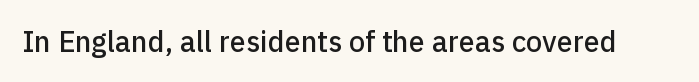
Q: Is the text italic (slanted)? A: No, it is upright.
Q: Is the typeface a serif or a sans-serif typeface? A: Sans-serif.
Q: Is the text underlined? A: No.
Q: Is the spacing between letters normal or unusually wide? A: Normal.
Q: Width (condensed, normal, or wide)? A: Normal.
Q: Stroke contrast? A: Low.
Q: x-height? A: Medium.
Q: Monospaced? A: No.
